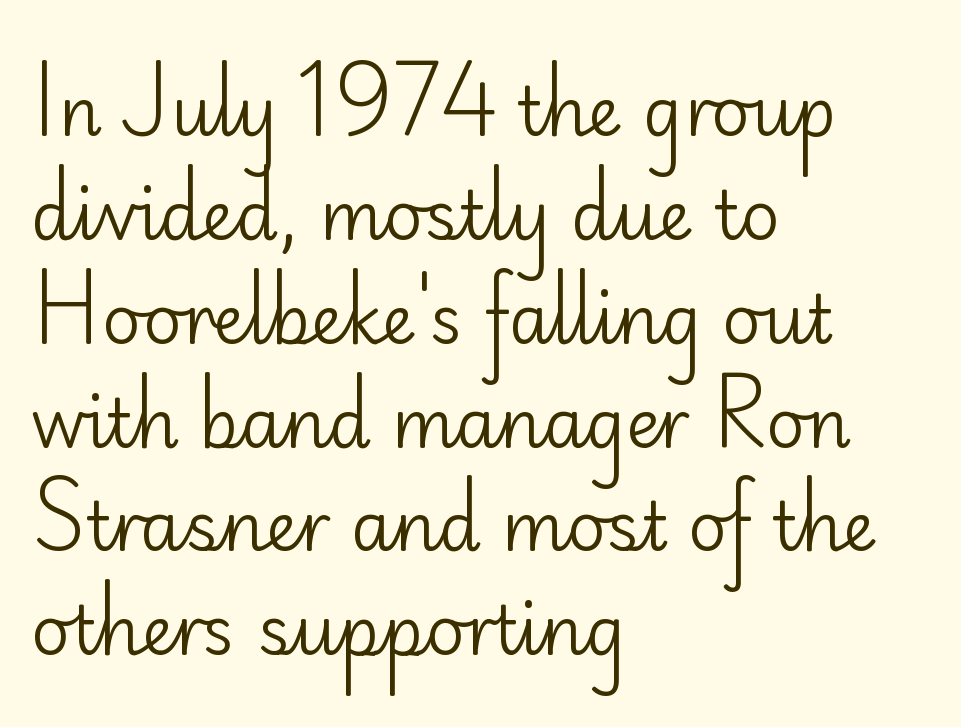
Q: Is the text bold? A: No.
Q: Is the text italic (slanted)? A: No, it is upright.
Q: Is the typeface a serif or a sans-serif typeface? A: Sans-serif.
Q: Is the text underlined? A: No.
Q: How is the paragraph aligned? A: Left-aligned.
Q: Is the spacing between letters normal or unusually wide? A: Normal.
Q: Is the spacing between lines tight, normal or loose? A: Normal.
Q: Width (condensed, normal, or wide)? A: Normal.
Q: Stroke contrast? A: Low.
Q: x-height? A: Small.
Q: Monospaced? A: No.
